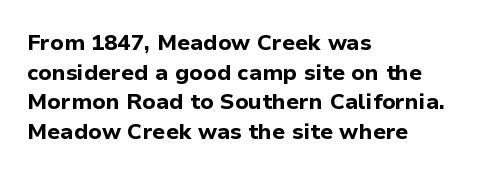
The image shows 22 px bold type, upright; set left-aligned, normal line spacing (1.35x), normal letter spacing, not underlined.
